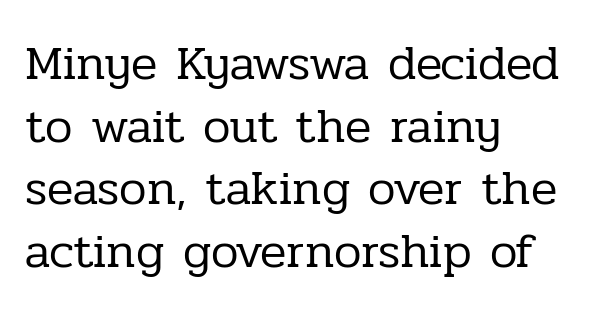
The image shows 49 px regular-weight serif type, upright; set left-aligned, normal line spacing (1.28x), normal letter spacing, not underlined; low stroke contrast and a medium x-height.
